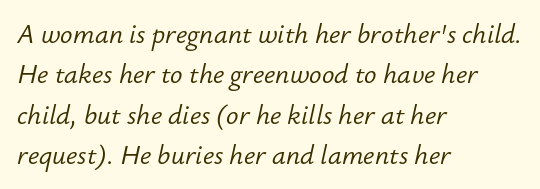
Notice how descenders clear the ascenders below comfortably — that's standard leading. Any mark beneath the type? The region is blank. Stroke mass is kept to a normal reading level or below. The axis of the letterforms is tilted away from vertical. Characters follow at the spacing the type designer built in.
